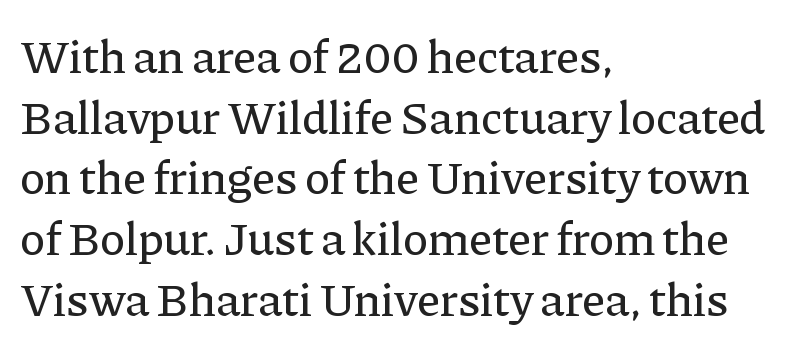
Q: Is the text italic (slanted)? A: No, it is upright.
Q: Is the typeface a serif or a sans-serif typeface? A: Serif.
Q: Is the text underlined? A: No.
Q: How is the paragraph aligned? A: Left-aligned.
Q: Is the spacing between letters normal or unusually wide? A: Normal.
Q: Is the spacing between lines tight, normal or loose? A: Normal.
Q: Width (condensed, normal, or wide)? A: Normal.
Q: Stroke contrast? A: Low.
Q: x-height? A: Medium.
Q: Monospaced? A: No.
